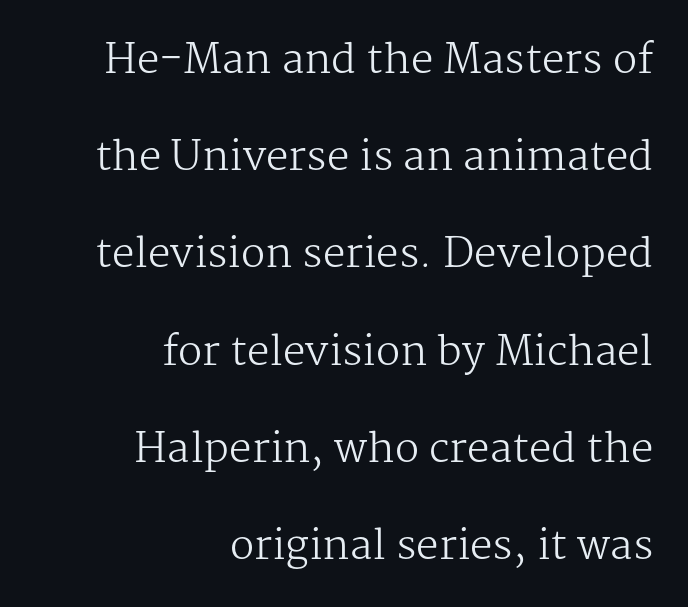
Q: Is the text bold? A: No.
Q: Is the text italic (slanted)? A: No, it is upright.
Q: Is the typeface a serif or a sans-serif typeface? A: Serif.
Q: Is the text underlined? A: No.
Q: How is the paragraph aligned? A: Right-aligned.
Q: Is the spacing between letters normal or unusually wide? A: Normal.
Q: Is the spacing between lines tight, normal or loose? A: Loose.
Q: Width (condensed, normal, or wide)? A: Normal.
Q: Stroke contrast? A: Medium.
Q: x-height? A: Medium.
Q: Monospaced? A: No.
